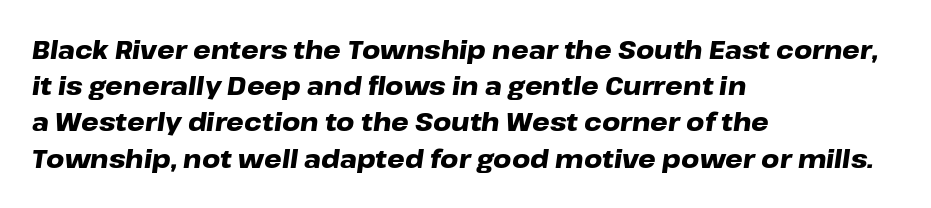
The image shows 25 px bold type, italic (leaning right); set left-aligned, normal line spacing (1.45x), normal letter spacing, not underlined.
